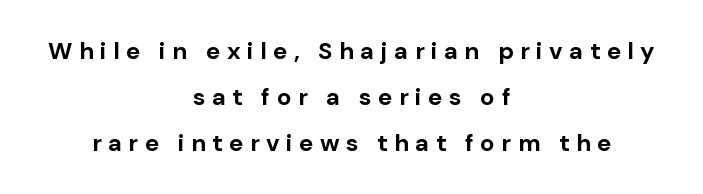
The image shows 24 px bold type, upright; set centered, loose line spacing (1.91x), unusually wide letter spacing (+0.27 em), not underlined.
